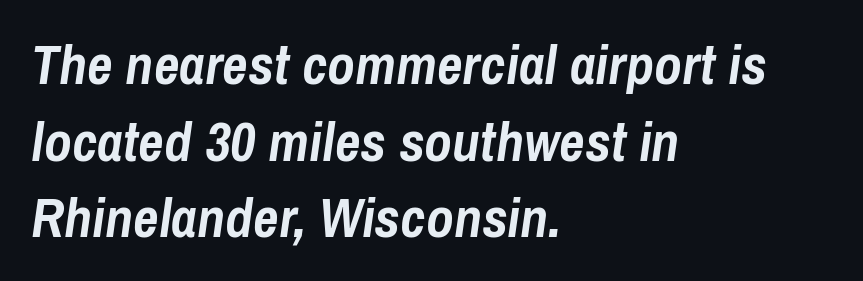
{"italic": "yes", "lean": "right", "slant_degrees": 8, "bold": "yes", "weight": "semibold", "width": "condensed", "stroke_contrast": "low", "x_height": "medium", "monospaced": "no", "underline": "no", "align": "left", "line_spacing": "normal", "line_spacing_ratio": 1.37, "letter_spacing": "normal", "letter_spacing_em": 0.0, "glyph_px": 56}
